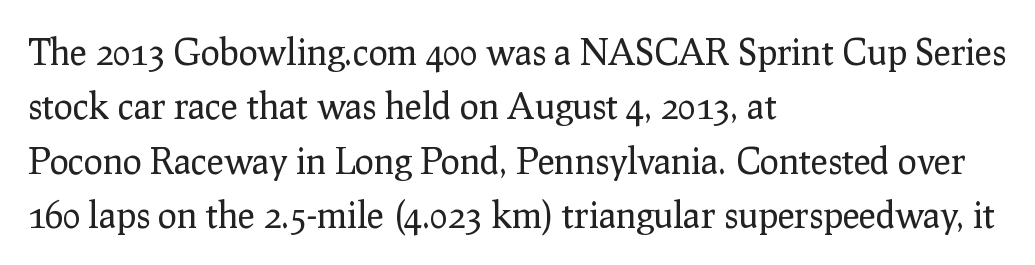
The image shows 36 px regular-weight serif type, upright; set left-aligned, normal line spacing (1.51x), normal letter spacing, not underlined; low stroke contrast and a medium x-height.
